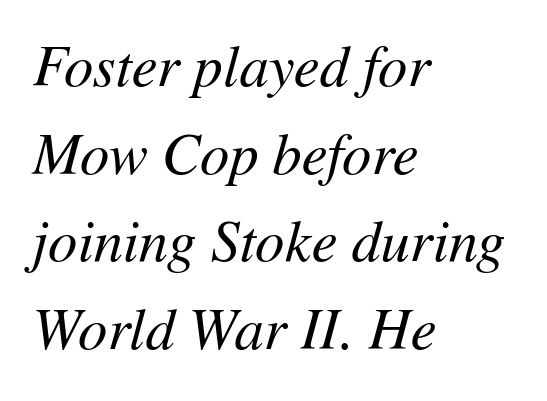
The font's italic variant was chosen for this text. Vertically, the passage feels balanced, rows spaced as you'd expect. If you drew a ruler down the left edge, every line would touch it. Heaviness? Minimal to ordinary, like unemphasized prose. The space beneath each line is pristine and unruled. Tracking value appears to be zero — textbook default spacing.
